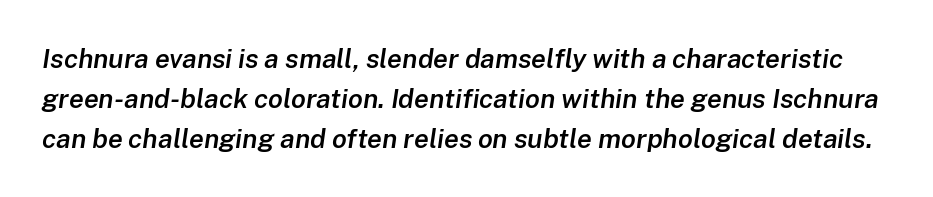
The image shows 27 px text type, italic (leaning right); set normal line spacing (1.48x), normal letter spacing, not underlined.
